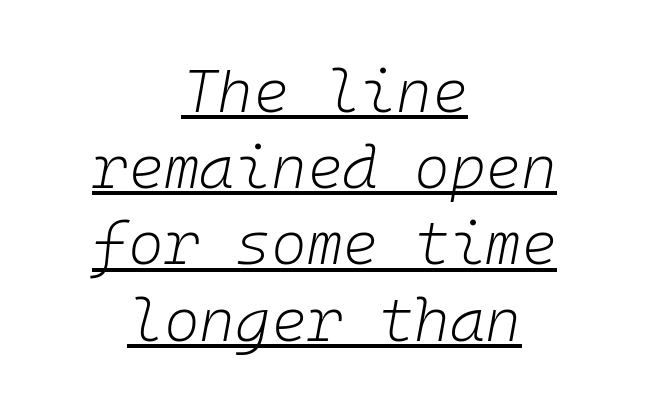
Here the designer chose a console-style face with uniform glyph widths. Has an underline been added? It has. Layout note: lines centered. The line texture is even and compact thanks to regular tracking.
